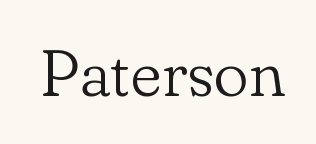
Anything drawn beneath the words? Only blank space. No heavy texture on the line: the type isn't bold. You can tell from the footed stems that serif type was used. This rendering leaves character spacing at its baseline value. If you drew a line through each stem, it would be perfectly vertical.
